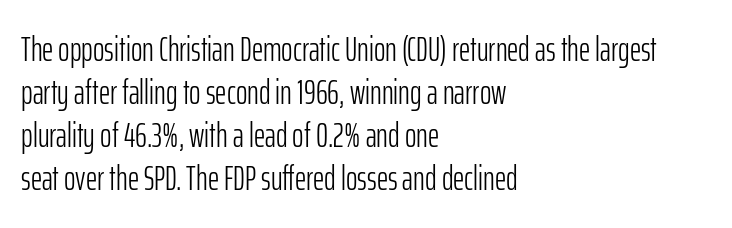
The image shows 35 px light, condensed sans-serif type, upright; set left-aligned, line spacing 1.23x, normal letter spacing, not underlined; low stroke contrast and a medium x-height.
